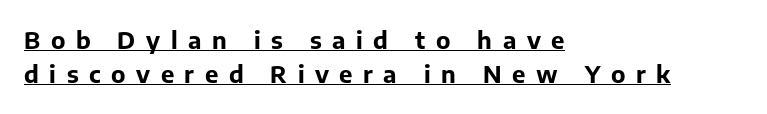
Compared with undecorated copy, this sample adds a rule below the words. Typeset ragged right — the left edge is the straight one. It's the straight-up-and-down kind of type. The letterforms stand isolated, each surrounded by extra space.
